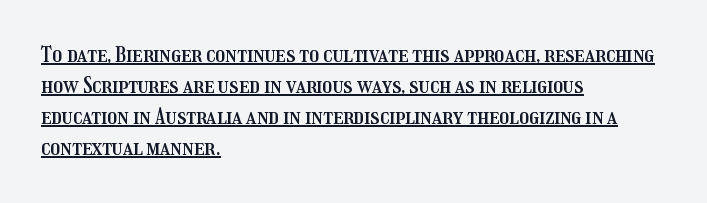
Baseline-to-baseline distance is the conventional proportion of letter height. Notice how the passage keeps a crisp vertical edge on the left only. Posture: vertical. Looks like someone drew a line under every word here. Standard letterfit; no display-style spreading of the glyphs.
